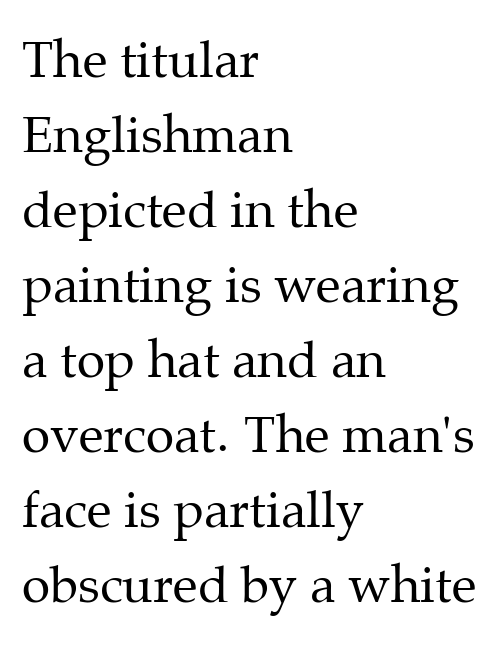
Q: Is the text bold? A: No.
Q: Is the text italic (slanted)? A: No, it is upright.
Q: Is the typeface a serif or a sans-serif typeface? A: Serif.
Q: Is the text underlined? A: No.
Q: How is the paragraph aligned? A: Left-aligned.
Q: Is the spacing between letters normal or unusually wide? A: Normal.
Q: Is the spacing between lines tight, normal or loose? A: Normal.
Q: Width (condensed, normal, or wide)? A: Normal.
Q: Stroke contrast? A: Medium.
Q: x-height? A: Medium.
Q: Monospaced? A: No.
